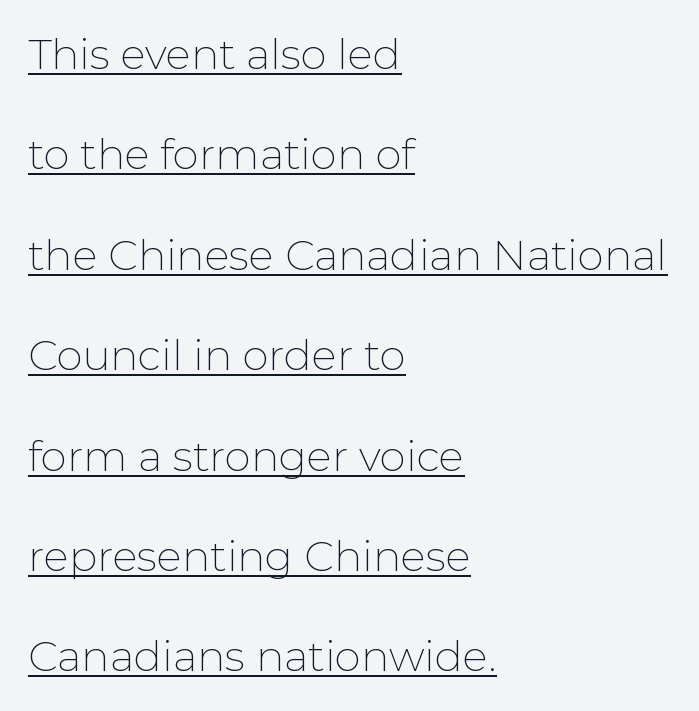
Q: Is the text bold? A: No.
Q: Is the text italic (slanted)? A: No, it is upright.
Q: Is the typeface a serif or a sans-serif typeface? A: Sans-serif.
Q: Is the text underlined? A: Yes.
Q: How is the paragraph aligned? A: Left-aligned.
Q: Is the spacing between letters normal or unusually wide? A: Normal.
Q: Is the spacing between lines tight, normal or loose? A: Loose.
Q: Width (condensed, normal, or wide)? A: Normal.
Q: Stroke contrast? A: Low.
Q: x-height? A: Medium.
Q: Monospaced? A: No.
